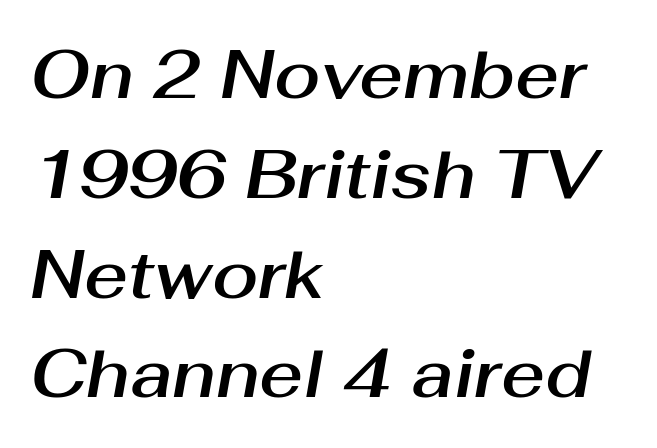
The image shows 67 px text type, italic (leaning right); set left-aligned, normal line spacing (1.49x), normal letter spacing, not underlined; medium stroke contrast and a medium x-height.
